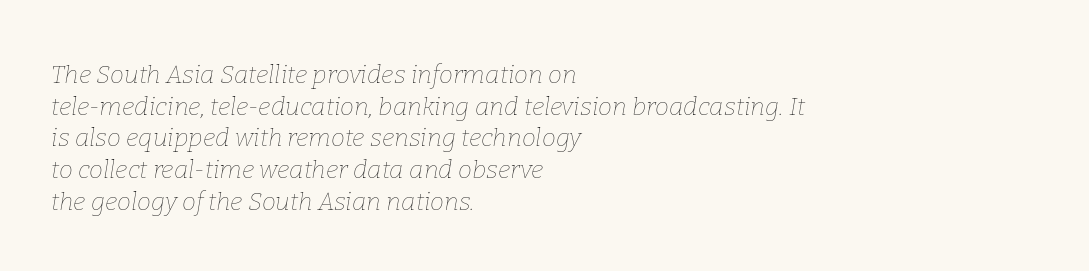
{"italic": "yes", "lean": "right", "slant_degrees": 9, "bold": "no", "underline": "no", "align": "left", "line_spacing": "normal", "line_spacing_ratio": 1.27, "letter_spacing": "normal", "letter_spacing_em": 0.0, "glyph_px": 25}
